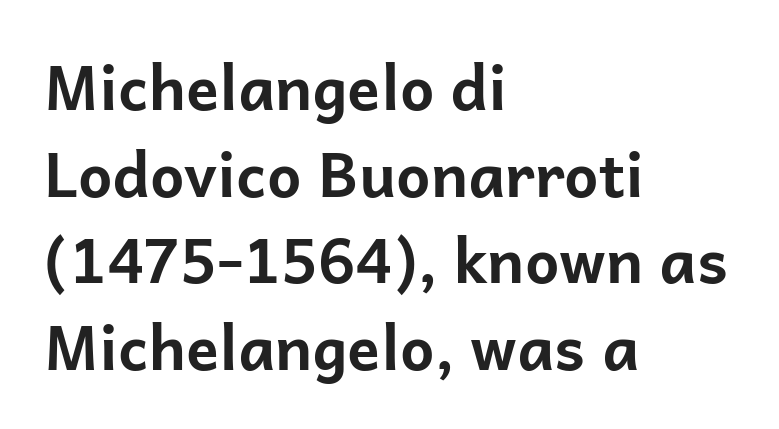
{"serif": "no", "italic": "no", "bold": "yes", "weight": "bold", "width": "normal", "stroke_contrast": "low", "x_height": "medium", "monospaced": "no", "underline": "no", "align": "left", "line_spacing": "normal", "line_spacing_ratio": 1.42, "letter_spacing": "normal", "letter_spacing_em": 0.0, "glyph_px": 61}
